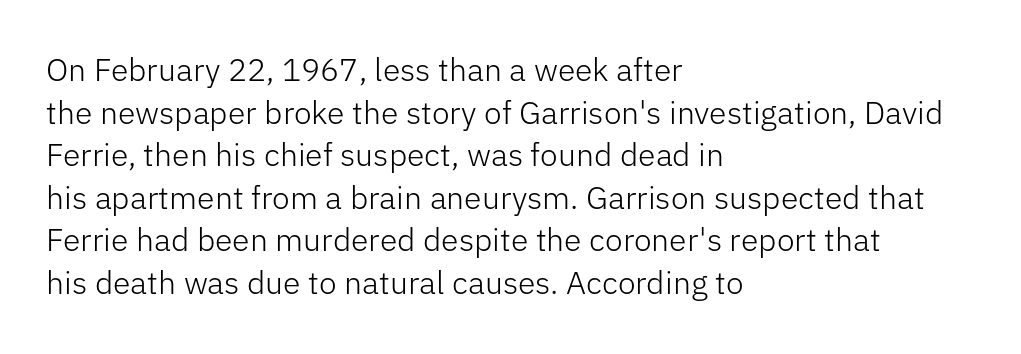
Underlining? Definitely not there. Visually the block forms a straight wall on the left and a jagged coastline on the right. Proportional: the letters do not fall into vertical columns. Horizontal bands of white between lines are of average thickness.
